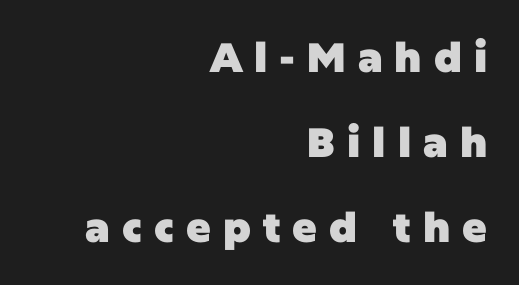
The image shows 41 px heavy sans-serif type, upright; set right-aligned, loose line spacing (2.07x), unusually wide letter spacing (+0.29 em), not underlined; low stroke contrast and a large x-height.
